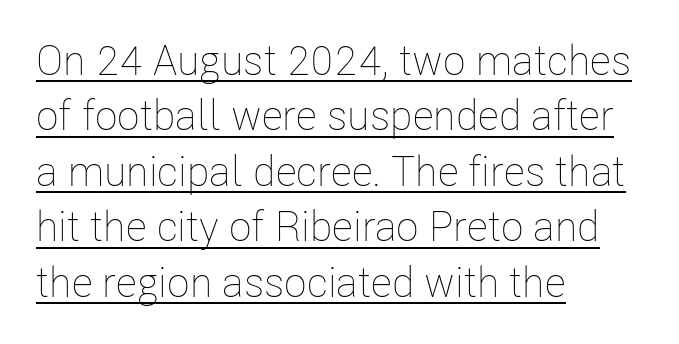
{"italic": "no", "bold": "no", "weight": "thin", "width": "condensed", "stroke_contrast": "low", "x_height": "medium", "monospaced": "no", "underline": "yes", "align": "left", "line_spacing": "normal", "line_spacing_ratio": 1.32, "letter_spacing": "normal", "letter_spacing_em": 0.0, "glyph_px": 42}
